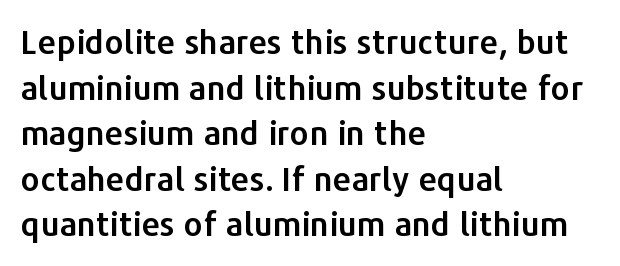
The image shows 33 px sans-serif type, upright; set left-aligned, normal line spacing (1.38x), normal letter spacing, not underlined; low stroke contrast and a medium x-height.
